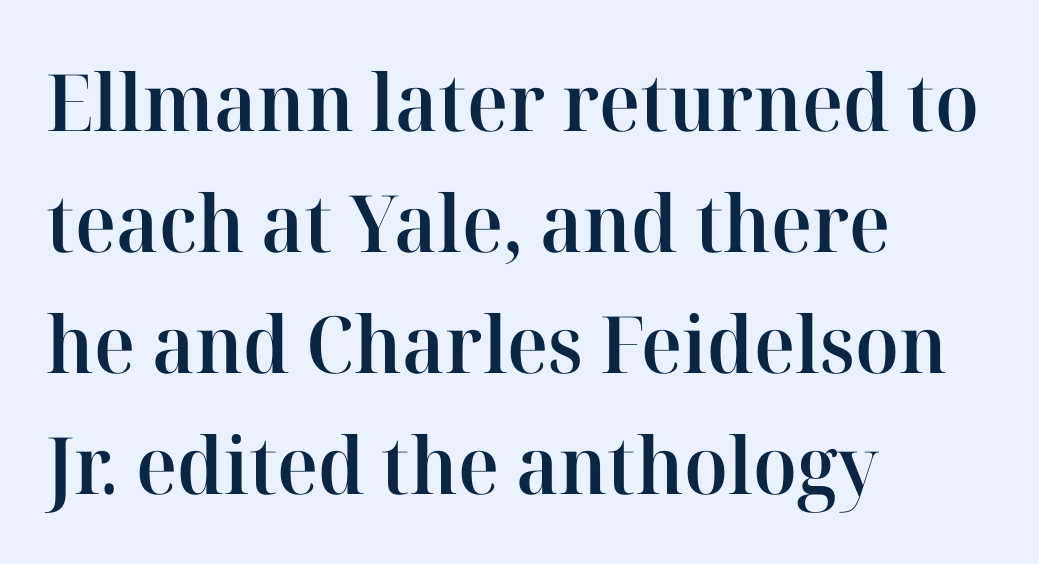
Q: Is the text bold? A: Semi-bold.
Q: Is the text italic (slanted)? A: No, it is upright.
Q: Is the typeface a serif or a sans-serif typeface? A: Serif.
Q: Is the text underlined? A: No.
Q: How is the paragraph aligned? A: Left-aligned.
Q: Is the spacing between letters normal or unusually wide? A: Normal.
Q: Is the spacing between lines tight, normal or loose? A: Normal.
Q: Width (condensed, normal, or wide)? A: Normal.
Q: Stroke contrast? A: High.
Q: x-height? A: Medium.
Q: Monospaced? A: No.
